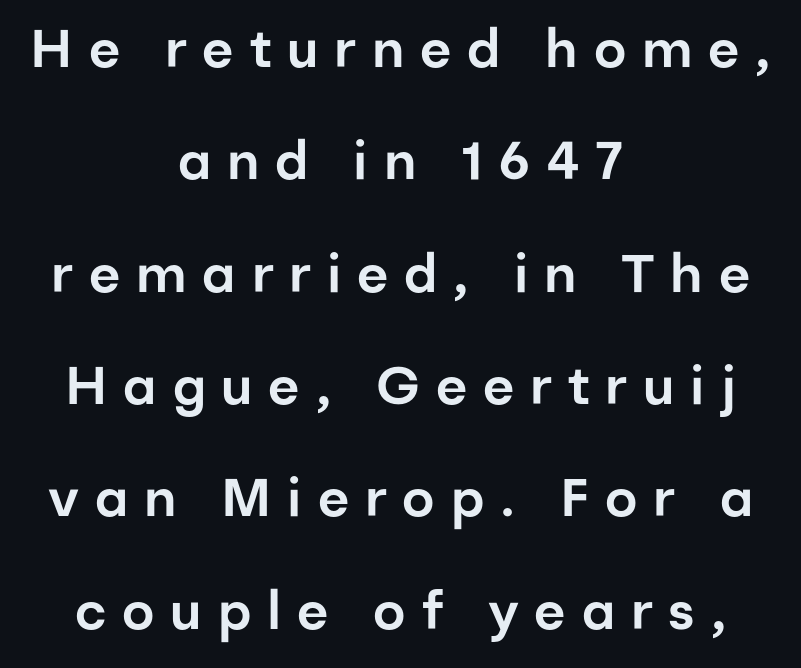
The image shows 53 px sans-serif type, upright; set centered, loose line spacing (2.12x), unusually wide letter spacing (+0.3 em), not underlined; low stroke contrast and a medium x-height.
